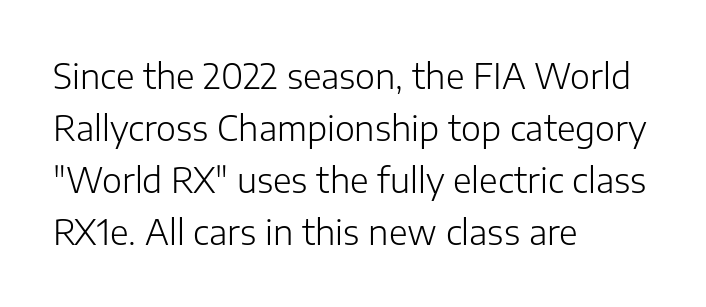
Quick note: not italic, upright. This rendering leaves character spacing at its baseline value. Successive baselines arrive at the customary interval. The typeface has the unassuming heft of standard copy or less. In CSS terms this would be text-align: left. The face used here is proportionally spaced, like ordinary book or web type.
